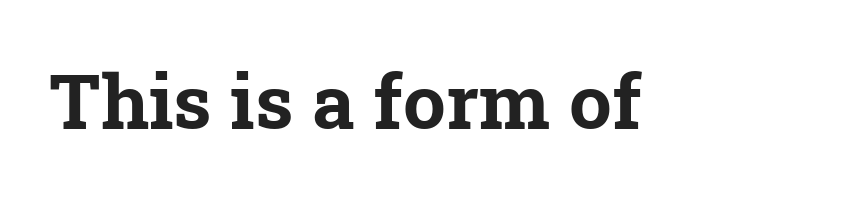
Q: Is the text bold? A: Yes.
Q: Is the typeface a serif or a sans-serif typeface? A: Serif.
Q: Is the text underlined? A: No.
Q: Is the spacing between letters normal or unusually wide? A: Normal.
Q: Width (condensed, normal, or wide)? A: Normal.
Q: Stroke contrast? A: Low.
Q: x-height? A: Medium.
Q: Monospaced? A: No.
